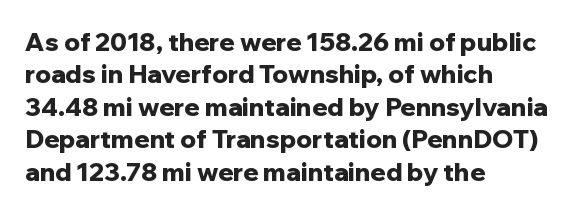
{"italic": "no", "bold": "yes", "underline": "no", "align": "left", "line_spacing": "normal", "line_spacing_ratio": 1.3, "letter_spacing": "normal", "letter_spacing_em": 0.0, "glyph_px": 25}
